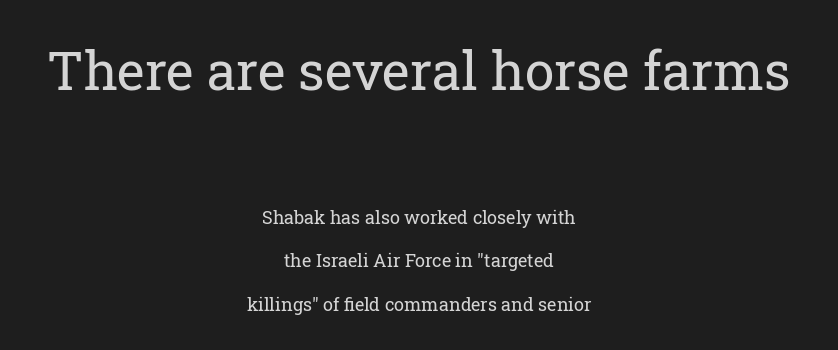
{"serif": "yes", "italic": "no", "bold": "no", "weight": "regular", "width": "normal", "stroke_contrast": "low", "x_height": "medium", "monospaced": "no", "underline": "no", "align": "center", "line_spacing": "loose", "line_spacing_ratio": 2.42, "letter_spacing": "normal", "letter_spacing_em": 0.0, "larger_block": "first", "size_ratio": 2.94, "glyph_px": 53}
